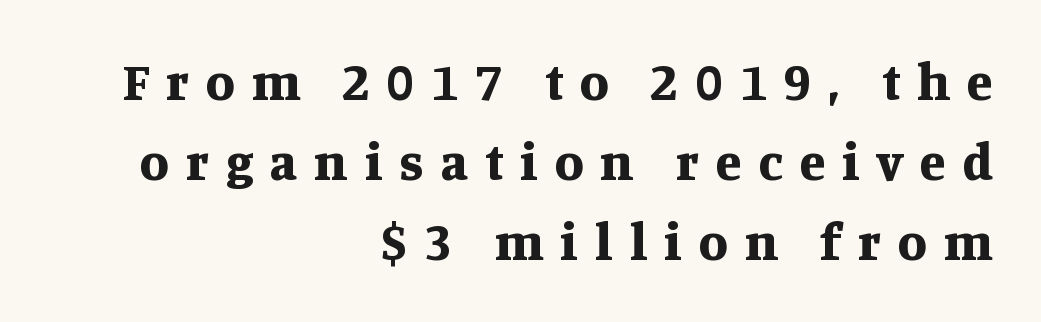
Display-style spreading of the glyphs; the letterfit is very open. What's the leading like? Ordinary, nothing unusual. Regarding serifs, this sample has them. The passage shown is typed in a proportional face where columns would drift. If you drew a line through each stem, it would be perfectly vertical. The text block is weighted toward the right margin, trailing off unevenly leftward.
